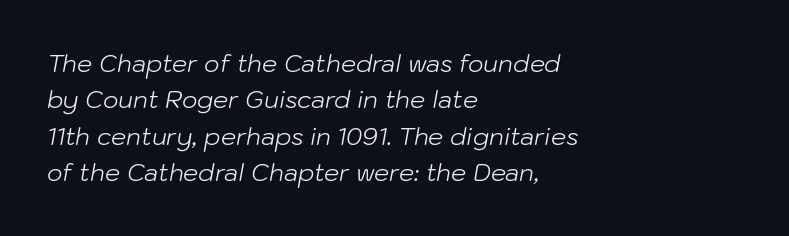
The image shows 24 px text type, italic (leaning right); set left-aligned, normal line spacing (1.52x), normal letter spacing, not underlined.
